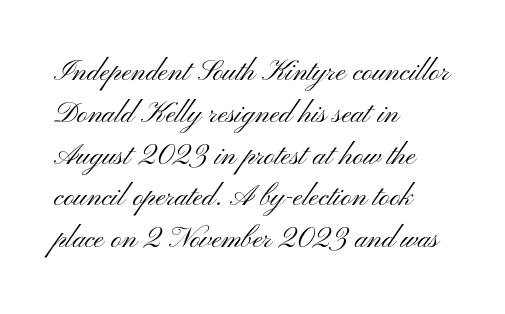
The line texture is even and compact thanks to regular tracking. This sample uses a sans-serif face. Varying glyph widths throughout — classic text-font behaviour. Compared with typical paragraphs, the rows here are spaced about the same. Stem width sits at or under what a default text font uses.
